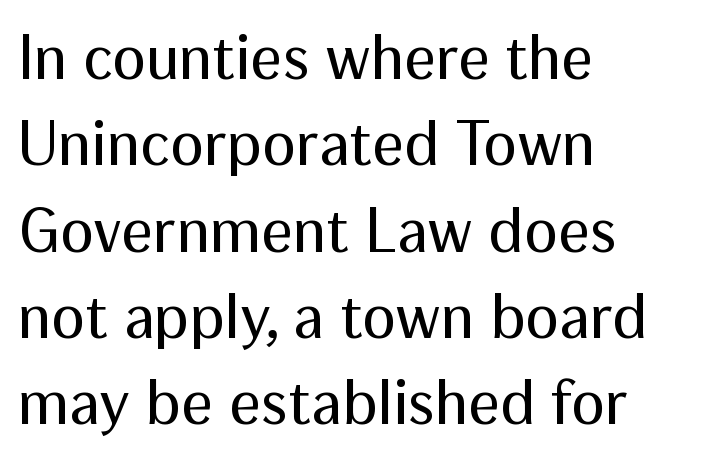
The image shows 63 px regular-weight sans-serif type, upright; set left-aligned, normal line spacing (1.37x), normal letter spacing, not underlined; medium stroke contrast and a medium x-height.
